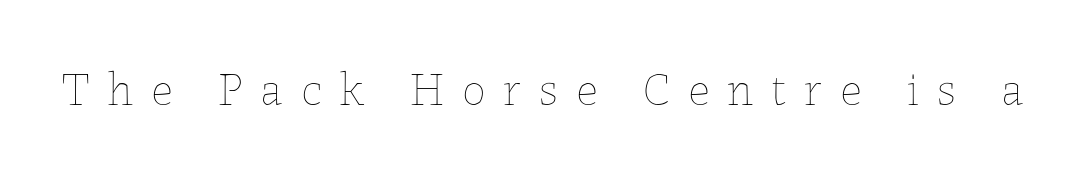
Q: Is the text bold? A: No.
Q: Is the text italic (slanted)? A: No, it is upright.
Q: Is the text underlined? A: No.
Q: Is the spacing between letters normal or unusually wide? A: Unusually wide.
Q: Width (condensed, normal, or wide)? A: Normal.
Q: Stroke contrast? A: Low.
Q: x-height? A: Medium.
Q: Monospaced? A: No.
